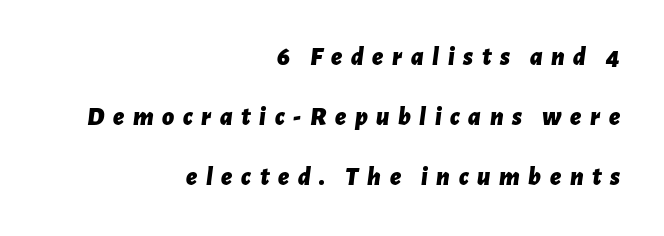
{"italic": "yes", "lean": "right", "slant_degrees": 7, "bold": "yes", "underline": "no", "align": "right", "line_spacing": "loose", "line_spacing_ratio": 2.31, "letter_spacing": "wide", "letter_spacing_em": 0.33, "glyph_px": 26}
